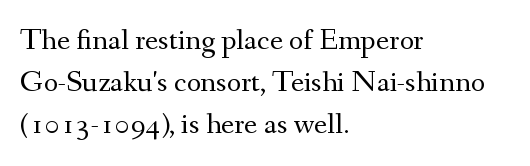
The image shows 31 px regular-weight serif type, upright; set left-aligned, normal line spacing (1.35x), normal letter spacing, not underlined; medium stroke contrast and a small x-height.
